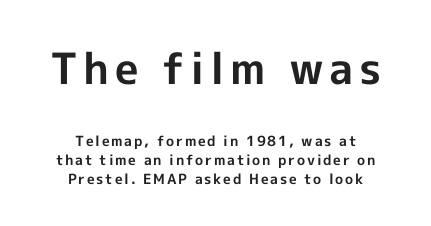
The image shows 43 px bold sans-serif type, upright; set centered, normal line spacing (1.36x), not underlined; the first (top) block is 3.07x larger; a medium x-height.
